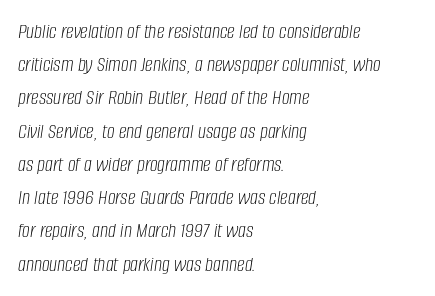
One glance says typical: line gaps are just what's usual. Stems and bowls with no extra thickness — not bold. Short note: letters normally spaced. Plain, unruled lines of type.
